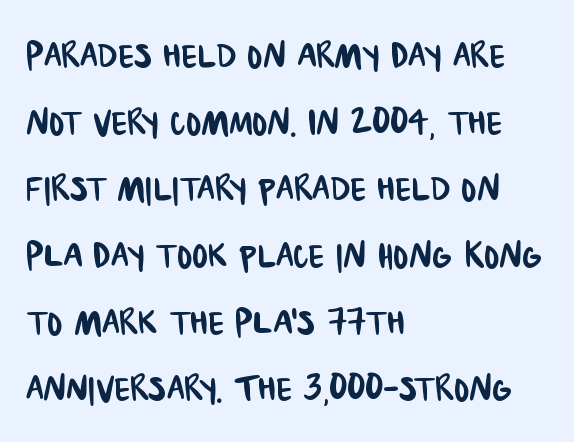
{"serif": "no", "width": "condensed", "stroke_contrast": "low", "x_height": "large", "monospaced": "no", "underline": "no", "align": "left", "line_spacing": "normal", "line_spacing_ratio": 1.45, "letter_spacing": "normal", "letter_spacing_em": 0.0, "glyph_px": 46}
